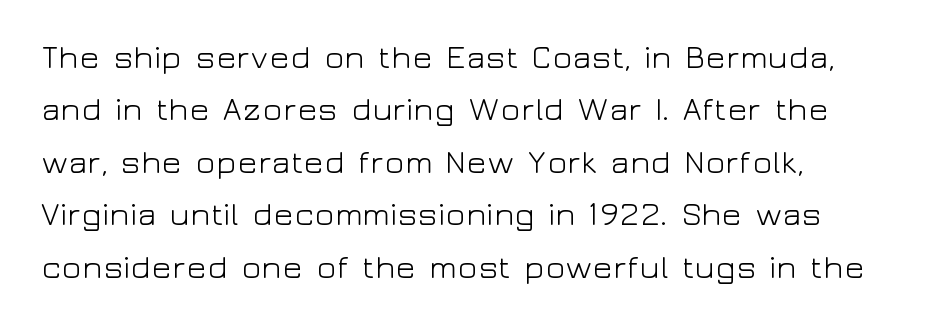
Stroke thickness stays within the range of a standard reading face or lighter. Every stem runs plumb, perpendicular to the baseline. Vertical spacing — default. Is this a sans? Yes — the strokes have no serifs. Compared with typical body copy, the letter spacing here is the same. The letters advance in unequal steps, a hallmark of proportional type.
